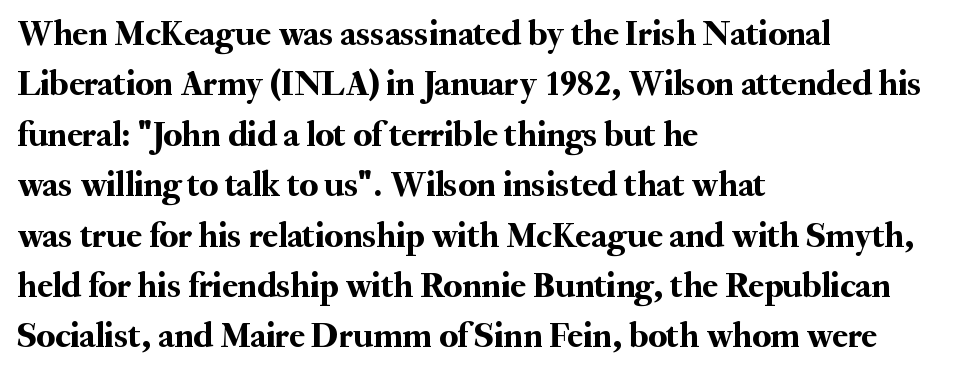
Does extra space separate the letters? No, they use regular spacing. Here the designer chose a conventional face with non-uniform glyph widths. Teacher's note: observe the even left margin — that is flush-left alignment. Every stem runs plumb, perpendicular to the baseline. Type style note: has serifs. Check under the words: just untouched page.
